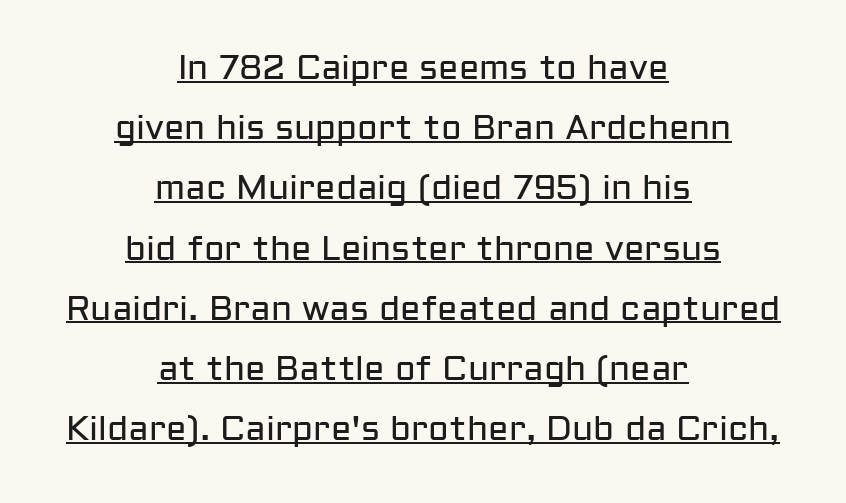
This sample uses an upright cut, with every glyph sitting square on the baseline. This sample is center-justified, so both line endings float freely. The typeface has the unassuming heft of standard copy or less. The glyphs are accompanied by a horizontal stroke just below them. The letters advance in unequal steps, a hallmark of proportional type. Observe the ordinary spacing: letters are neighbours, not strangers.
